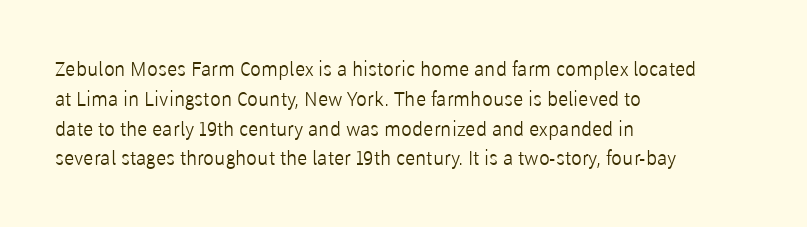
Q: Is the text bold? A: No.
Q: Is the text italic (slanted)? A: No, it is upright.
Q: Is the text underlined? A: No.
Q: How is the paragraph aligned? A: Left-aligned.
Q: Is the spacing between letters normal or unusually wide? A: Normal.
Q: Is the spacing between lines tight, normal or loose? A: Normal.
